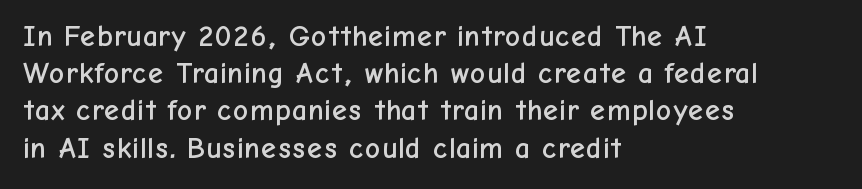
Honestly, the letter spacing is just normal — you wouldn't notice it. Check the space under the baseline: it is left empty. Grotesque or geometric, the face here clearly has no serifs. Note the varied advance widths — an 'i' is clearly narrower than an 'm'. This sample is left-justified, so line endings fall wherever the words run out. Posture: straight, roman, zero tilt.
